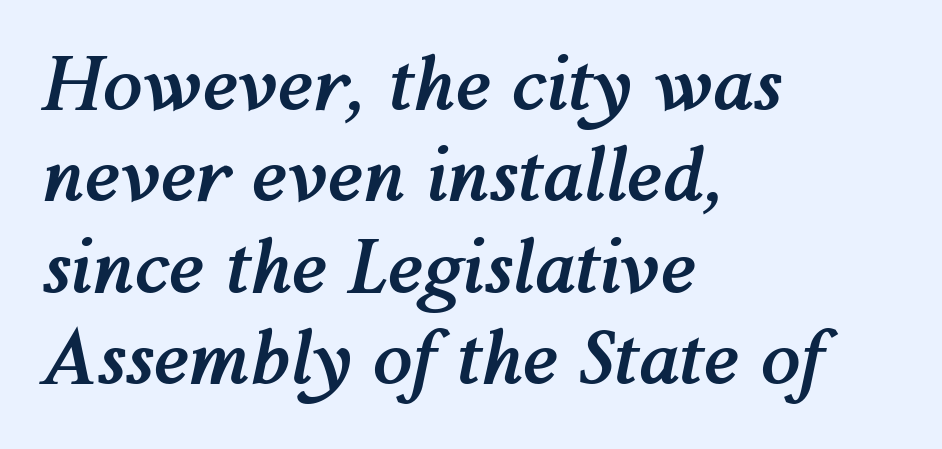
{"italic": "yes", "lean": "right", "slant_degrees": 12, "bold": "yes", "weight": "semibold", "width": "normal", "stroke_contrast": "medium", "x_height": "medium", "monospaced": "no", "underline": "no", "align": "left", "line_spacing": "normal", "line_spacing_ratio": 1.27, "letter_spacing": "normal", "letter_spacing_em": 0.0, "glyph_px": 72}
